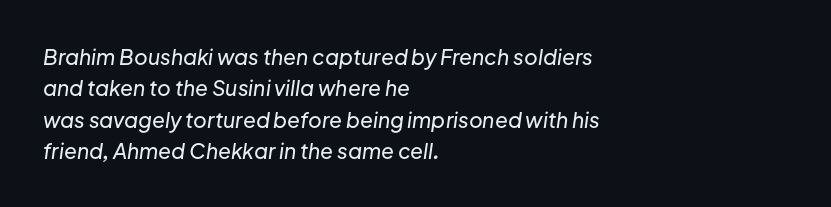
The image shows 21 px text type, italic (leaning right); set left-aligned, normal line spacing (1.49x), normal letter spacing, not underlined.
